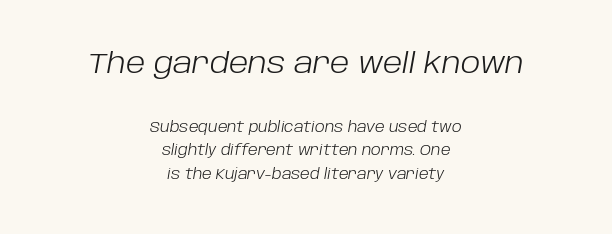
{"italic": "yes", "lean": "right", "slant_degrees": 10, "bold": "no", "weight": "light", "width": "normal", "stroke_contrast": "low", "x_height": "large", "monospaced": "no", "underline": "no", "align": "center", "line_spacing": "normal", "line_spacing_ratio": 1.69, "letter_spacing": "normal", "letter_spacing_em": 0.0, "larger_block": "first", "size_ratio": 2.0, "glyph_px": 28}
